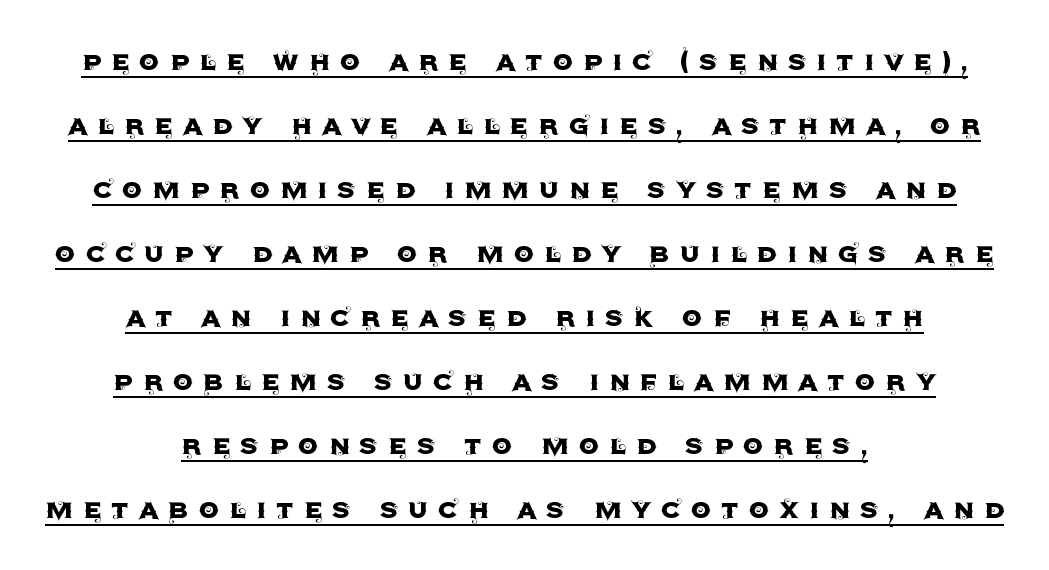
Classification — sans serif. The tracking reads as deliberately expanded to a designer's eye. This rendering uses center alignment, leaving both contours irregular but symmetric. This sample trades compactness for vertical openness between lines. When letters stand straight like this, we call the style roman or upright.
